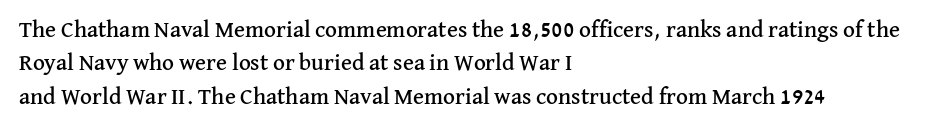
The image shows 23 px text type, upright; set left-aligned, normal line spacing (1.45x), normal letter spacing, not underlined.
